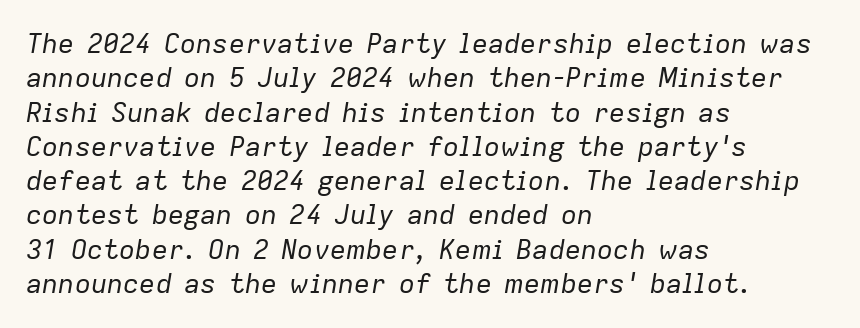
Beneath every word, the page is bare. Notice how the passage keeps a crisp vertical edge on the left only. Rows of type keep a routine distance in the vertical direction. The face looks like a standard text weight, possibly lighter. Observe the lean: these are italic letterforms.
